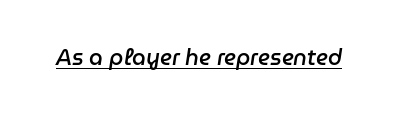
The rendering applies a slant to the glyphs. The line texture is even and compact thanks to regular tracking. Each glyph is drawn with semibold strokes, heavier than normal yet not fully bold. Glance below the letters and you will spot a drawn line.
